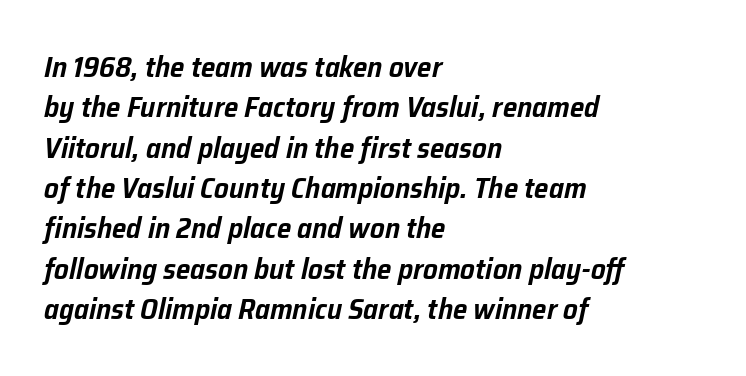
Q: Is the text italic (slanted)? A: Yes, it leans right by about 12 degrees.
Q: Is the text underlined? A: No.
Q: How is the paragraph aligned? A: Left-aligned.
Q: Is the spacing between letters normal or unusually wide? A: Normal.
Q: Is the spacing between lines tight, normal or loose? A: Normal.
Q: Width (condensed, normal, or wide)? A: Normal.
Q: Stroke contrast? A: Low.
Q: x-height? A: Medium.
Q: Monospaced? A: No.
